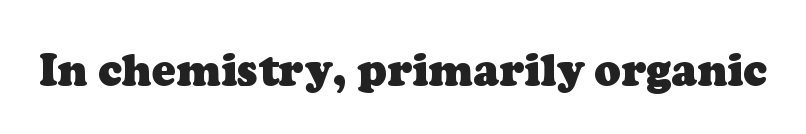
{"serif": "yes", "bold": "yes", "weight": "heavy", "width": "normal", "stroke_contrast": "low", "x_height": "medium", "monospaced": "no", "underline": "no", "letter_spacing": "normal", "letter_spacing_em": 0.0, "glyph_px": 44}
